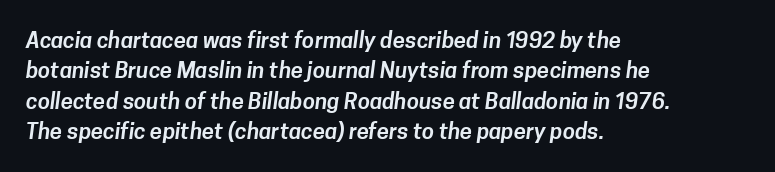
The image shows 22 px text type; set left-aligned, normal line spacing (1.38x), normal letter spacing, not underlined.
